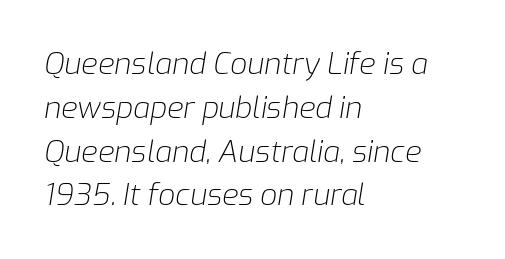
If you drew a ruler down the left edge, every line would touch it. The passage shown is typed in a proportional face where columns would drift. Is there much room between lines? A standard amount, neither cramped nor airy. Heaviness? Minimal to ordinary, like unemphasized prose.
